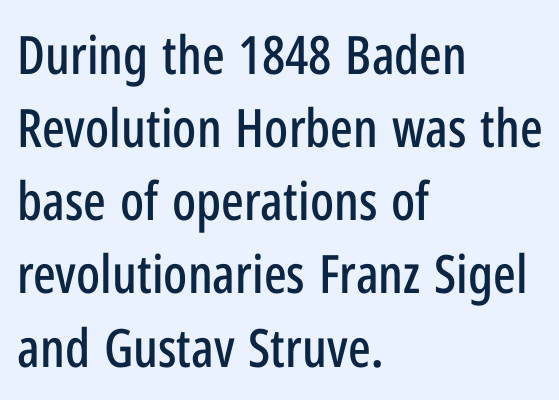
Nope, not italic — everything's standing straight. Is there much room between lines? A standard amount, neither cramped nor airy. Each line starts at the same left margin while the right side varies. The foot of each line stays bare and open. Look at the tracking — it's just the regular setting, nothing added. The letters advance in unequal steps, a hallmark of proportional type.
